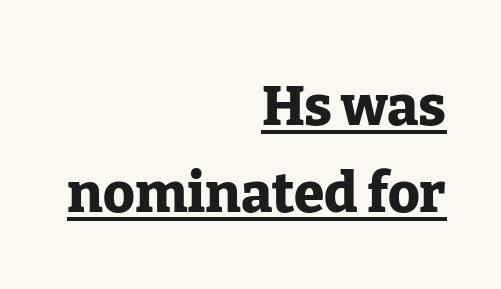
Q: Is the text bold? A: Yes.
Q: Is the text italic (slanted)? A: No, it is upright.
Q: Is the typeface a serif or a sans-serif typeface? A: Serif.
Q: Is the text underlined? A: Yes.
Q: How is the paragraph aligned? A: Right-aligned.
Q: Is the spacing between letters normal or unusually wide? A: Normal.
Q: Is the spacing between lines tight, normal or loose? A: Normal.
Q: Width (condensed, normal, or wide)? A: Normal.
Q: Stroke contrast? A: Low.
Q: x-height? A: Medium.
Q: Monospaced? A: No.
